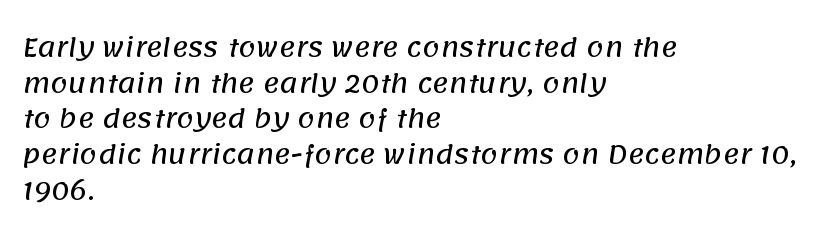
{"underline": "no", "align": "left", "line_spacing": "normal", "line_spacing_ratio": 1.43, "letter_spacing": "normal", "letter_spacing_em": 0.0, "glyph_px": 25}
